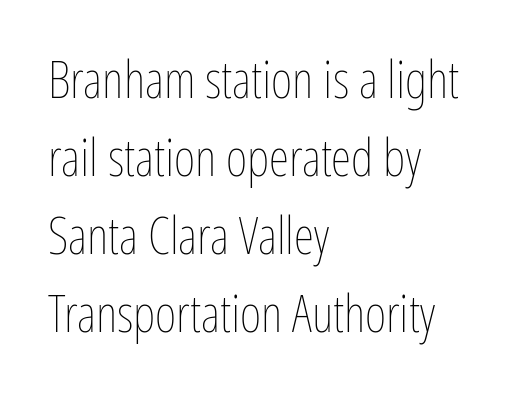
The leading is moderate, giving the passage an even texture. Each word holds together tightly as a unit, with standard inter-letter gaps. The baseline area is clear. Stems and bowls with no extra thickness — not bold.
